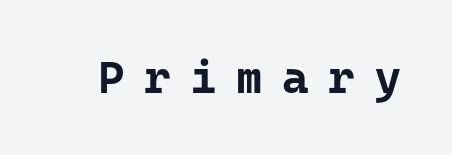
The gap between lines stays unmarked. Words appear elongated and porous because spacing is wide. Do the letters lean? They stand straight. Heavy, bold letterforms. Serif or sans? Sans — the stroke terminals are bare.
